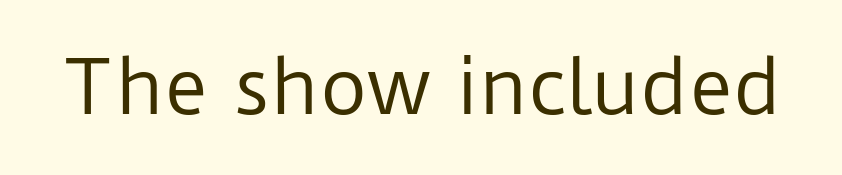
The image shows 74 px regular-weight sans-serif type, upright; set normal letter spacing, not underlined; low stroke contrast and a medium x-height.
